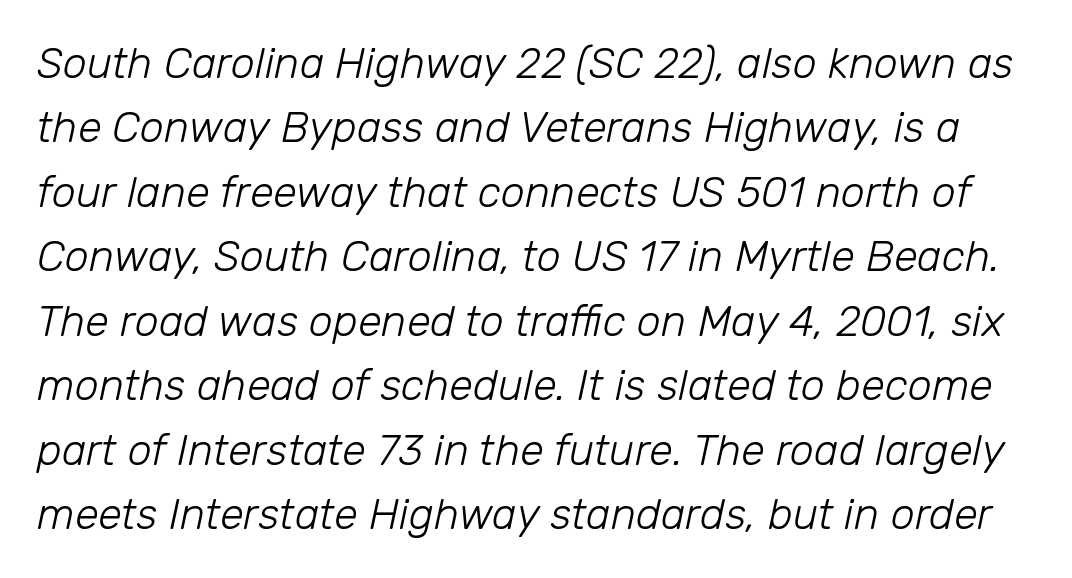
Each word holds together tightly as a unit, with standard inter-letter gaps. Is the type heavy? It reads as light-to-regular instead. Honestly, there is no underline to notice here at all. Interline gaps are of average width in this sample.
